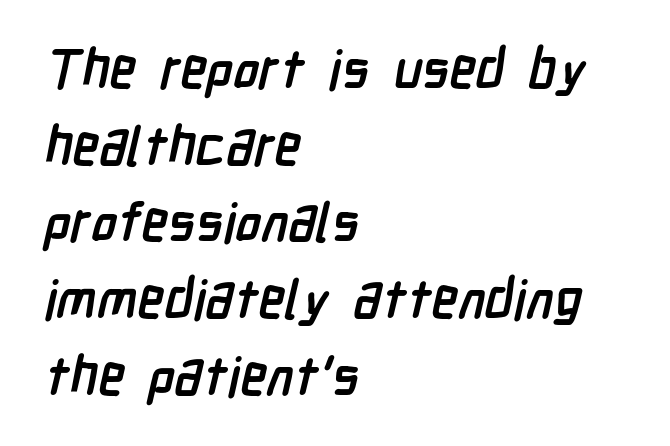
Q: Is the text bold? A: Yes.
Q: Is the typeface a serif or a sans-serif typeface? A: Sans-serif.
Q: Is the text underlined? A: No.
Q: How is the paragraph aligned? A: Left-aligned.
Q: Is the spacing between letters normal or unusually wide? A: Normal.
Q: Is the spacing between lines tight, normal or loose? A: Normal.
Q: Width (condensed, normal, or wide)? A: Condensed.
Q: Stroke contrast? A: Low.
Q: x-height? A: Medium.
Q: Monospaced? A: No.
